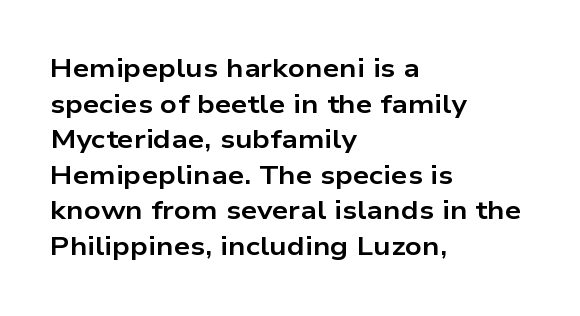
Descenders are the only things crossing below the line. Weight: bold. The tracking reads as untouched default to a designer's eye. A typesetter would mark this as roman, not italic.
